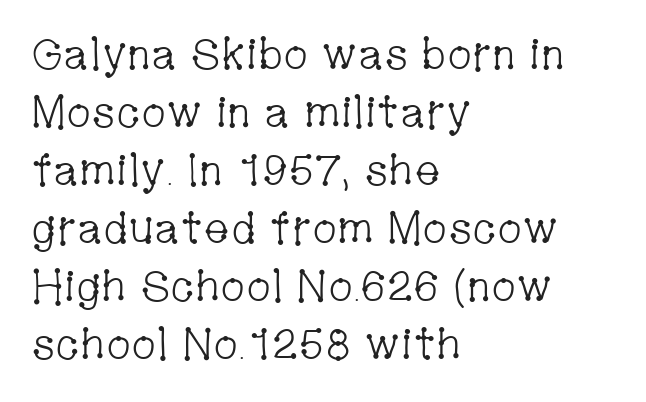
Q: Is the text bold? A: No.
Q: Is the text italic (slanted)? A: No, it is upright.
Q: Is the typeface a serif or a sans-serif typeface? A: Serif.
Q: Is the text underlined? A: No.
Q: How is the paragraph aligned? A: Left-aligned.
Q: Is the spacing between letters normal or unusually wide? A: Normal.
Q: Is the spacing between lines tight, normal or loose? A: Normal.
Q: Width (condensed, normal, or wide)? A: Condensed.
Q: Stroke contrast? A: Low.
Q: x-height? A: Medium.
Q: Monospaced? A: No.
